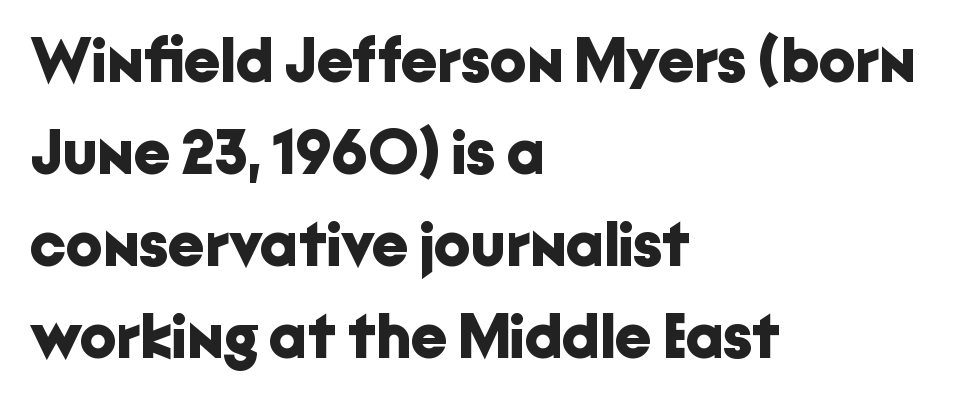
Q: Is the text bold? A: Yes.
Q: Is the text italic (slanted)? A: No, it is upright.
Q: Is the typeface a serif or a sans-serif typeface? A: Sans-serif.
Q: Is the text underlined? A: No.
Q: How is the paragraph aligned? A: Left-aligned.
Q: Is the spacing between letters normal or unusually wide? A: Normal.
Q: Is the spacing between lines tight, normal or loose? A: Normal.
Q: Width (condensed, normal, or wide)? A: Normal.
Q: Stroke contrast? A: Low.
Q: x-height? A: Medium.
Q: Monospaced? A: No.
